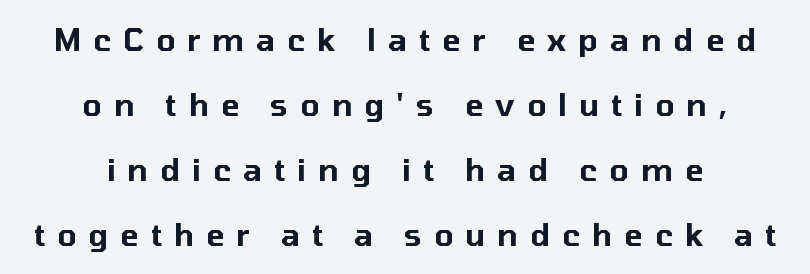
{"serif": "no", "italic": "no", "width": "normal", "stroke_contrast": "low", "x_height": "medium", "monospaced": "no", "underline": "no", "align": "center", "line_spacing": "loose", "line_spacing_ratio": 2.1, "letter_spacing": "wide", "letter_spacing_em": 0.38, "glyph_px": 31}
